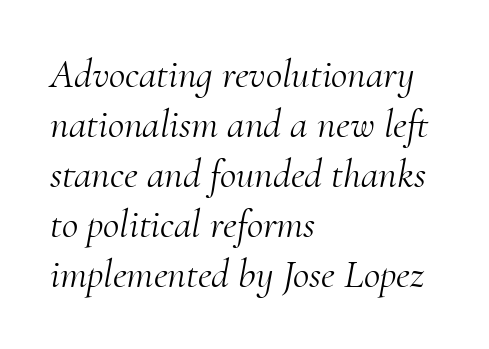
The image shows 40 px light serif type, italic (leaning right); set left-aligned, normal line spacing (1.25x), normal letter spacing, not underlined; medium stroke contrast and a small x-height.
